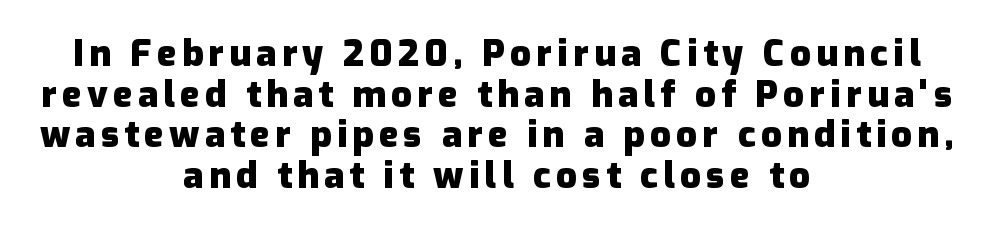
Q: Is the text bold? A: Yes.
Q: Is the text italic (slanted)? A: No, it is upright.
Q: Is the typeface a serif or a sans-serif typeface? A: Sans-serif.
Q: Is the text underlined? A: No.
Q: How is the paragraph aligned? A: Centered.
Q: Is the spacing between lines tight, normal or loose? A: Tight.
Q: Width (condensed, normal, or wide)? A: Normal.
Q: Stroke contrast? A: Low.
Q: x-height? A: Medium.
Q: Monospaced? A: No.
